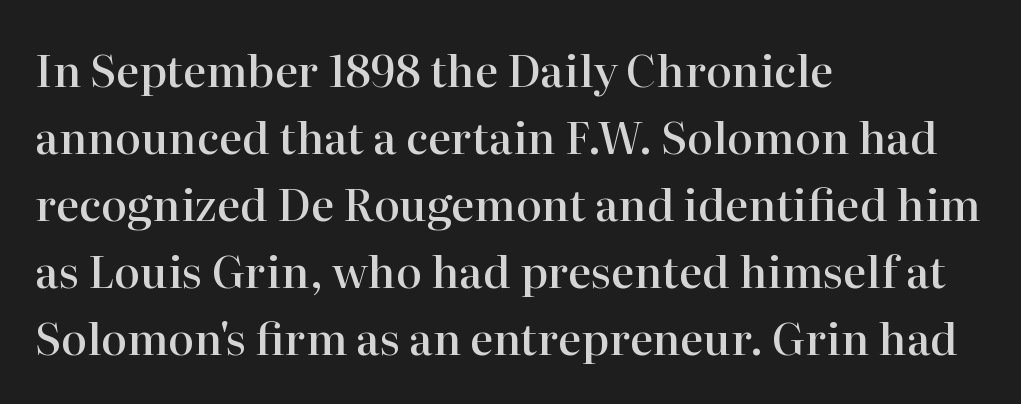
{"serif": "yes", "italic": "no", "bold": "semi", "weight": "semibold", "width": "normal", "stroke_contrast": "high", "x_height": "medium", "monospaced": "no", "underline": "no", "align": "left", "line_spacing": "normal", "line_spacing_ratio": 1.52, "letter_spacing": "normal", "letter_spacing_em": 0.0, "glyph_px": 44}
